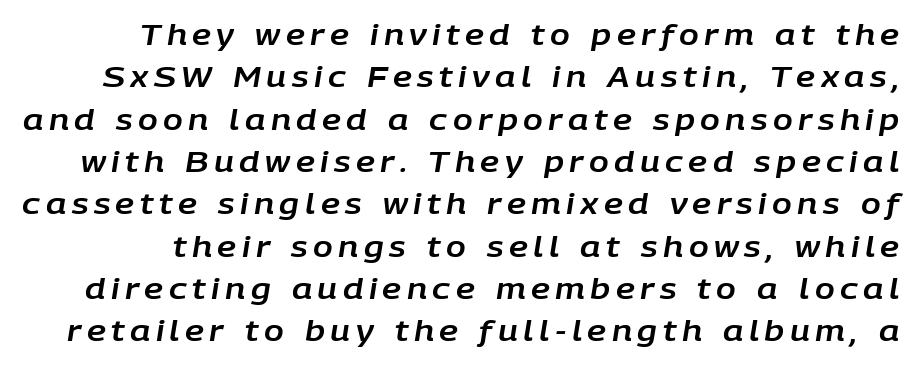
The image shows 29 px text type, italic (leaning right); set normal line spacing (1.46x), not underlined; low stroke contrast and a large x-height.
